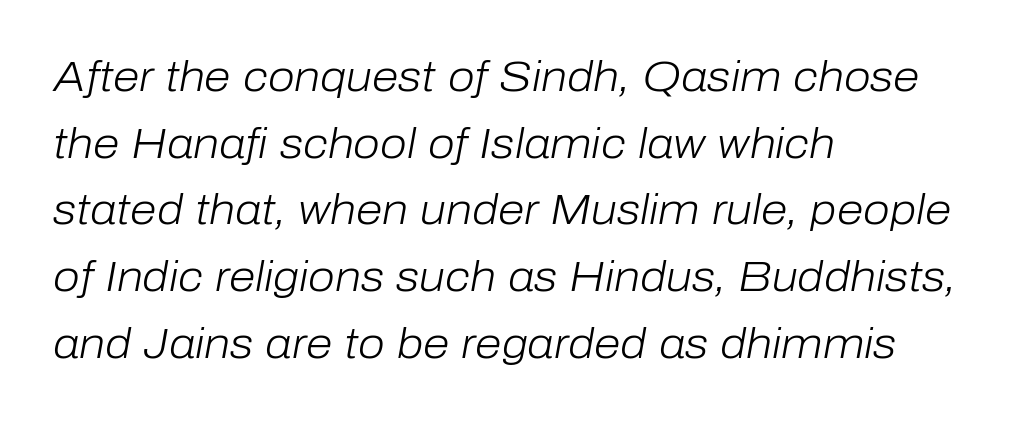
{"italic": "yes", "lean": "right", "slant_degrees": 10, "bold": "no", "weight": "light", "width": "normal", "stroke_contrast": "low", "x_height": "medium", "monospaced": "no", "underline": "no", "align": "left", "line_spacing": "normal", "line_spacing_ratio": 1.55, "letter_spacing": "normal", "letter_spacing_em": 0.0, "glyph_px": 43}
